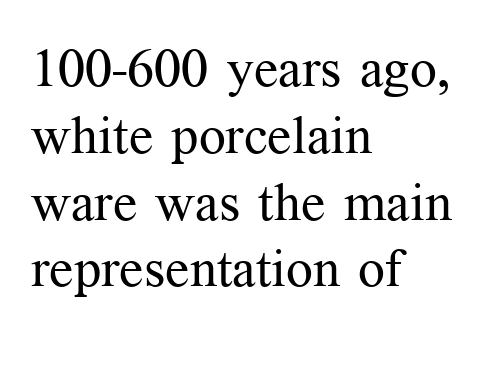
Q: Is the text bold? A: No.
Q: Is the text italic (slanted)? A: No, it is upright.
Q: Is the typeface a serif or a sans-serif typeface? A: Serif.
Q: Is the text underlined? A: No.
Q: How is the paragraph aligned? A: Left-aligned.
Q: Is the spacing between letters normal or unusually wide? A: Normal.
Q: Is the spacing between lines tight, normal or loose? A: Normal.
Q: Width (condensed, normal, or wide)? A: Normal.
Q: Stroke contrast? A: Medium.
Q: x-height? A: Medium.
Q: Monospaced? A: No.
